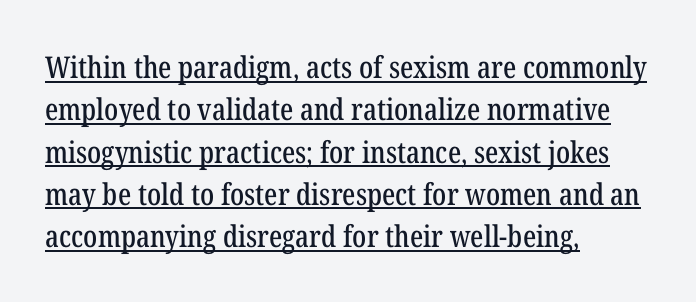
Q: Is the text italic (slanted)? A: No, it is upright.
Q: Is the typeface a serif or a sans-serif typeface? A: Serif.
Q: Is the text underlined? A: Yes.
Q: How is the paragraph aligned? A: Left-aligned.
Q: Is the spacing between letters normal or unusually wide? A: Normal.
Q: Is the spacing between lines tight, normal or loose? A: Normal.
Q: Width (condensed, normal, or wide)? A: Condensed.
Q: Stroke contrast? A: Low.
Q: x-height? A: Medium.
Q: Monospaced? A: No.
